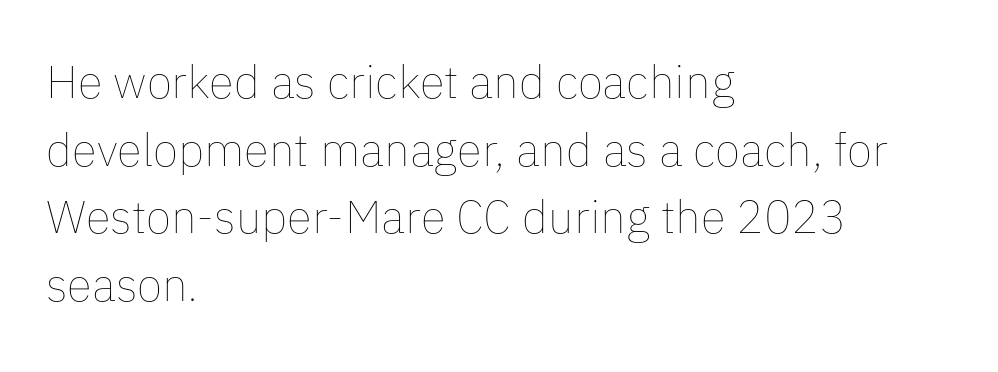
{"italic": "no", "bold": "no", "weight": "thin", "width": "normal", "stroke_contrast": "low", "x_height": "medium", "monospaced": "no", "underline": "no", "align": "left", "line_spacing": "normal", "line_spacing_ratio": 1.47, "letter_spacing": "normal", "letter_spacing_em": 0.0, "glyph_px": 46}
